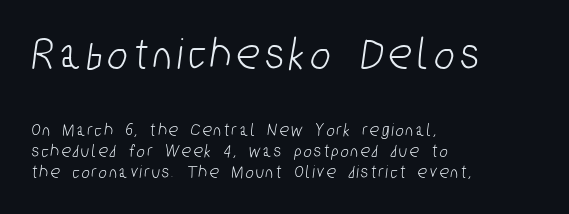
Q: Is the typeface a serif or a sans-serif typeface? A: Sans-serif.
Q: Is the text underlined? A: No.
Q: How is the paragraph aligned? A: Left-aligned.
Q: Is the spacing between lines tight, normal or loose? A: Tight.
Q: Which block of text is set in a larger size, the first (top) or the second (bottom)? A: The first (top) one.
Q: Width (condensed, normal, or wide)? A: Condensed.
Q: Stroke contrast? A: Low.
Q: x-height? A: Medium.
Q: Monospaced? A: No.
